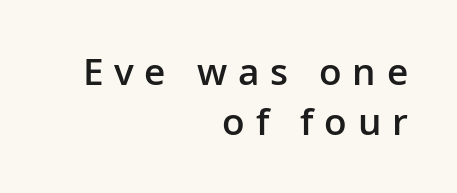
Q: Is the text bold? A: Semi-bold.
Q: Is the text italic (slanted)? A: No, it is upright.
Q: Is the typeface a serif or a sans-serif typeface? A: Sans-serif.
Q: Is the text underlined? A: No.
Q: How is the paragraph aligned? A: Right-aligned.
Q: Is the spacing between letters normal or unusually wide? A: Unusually wide.
Q: Is the spacing between lines tight, normal or loose? A: Normal.
Q: Width (condensed, normal, or wide)? A: Normal.
Q: Stroke contrast? A: Low.
Q: x-height? A: Medium.
Q: Monospaced? A: No.
